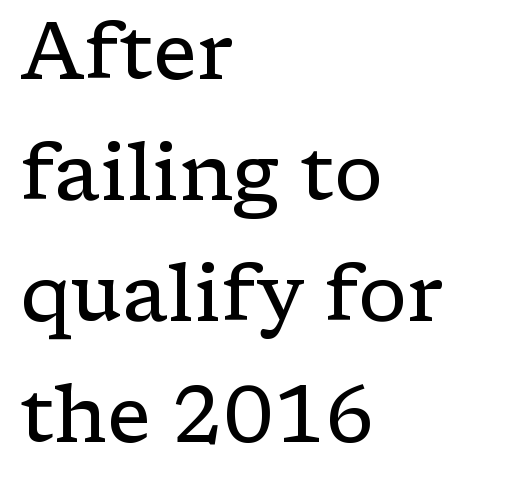
Q: Is the text bold? A: No.
Q: Is the text italic (slanted)? A: No, it is upright.
Q: Is the typeface a serif or a sans-serif typeface? A: Serif.
Q: Is the text underlined? A: No.
Q: How is the paragraph aligned? A: Left-aligned.
Q: Is the spacing between letters normal or unusually wide? A: Normal.
Q: Is the spacing between lines tight, normal or loose? A: Normal.
Q: Width (condensed, normal, or wide)? A: Wide.
Q: Stroke contrast? A: Low.
Q: x-height? A: Medium.
Q: Monospaced? A: No.
